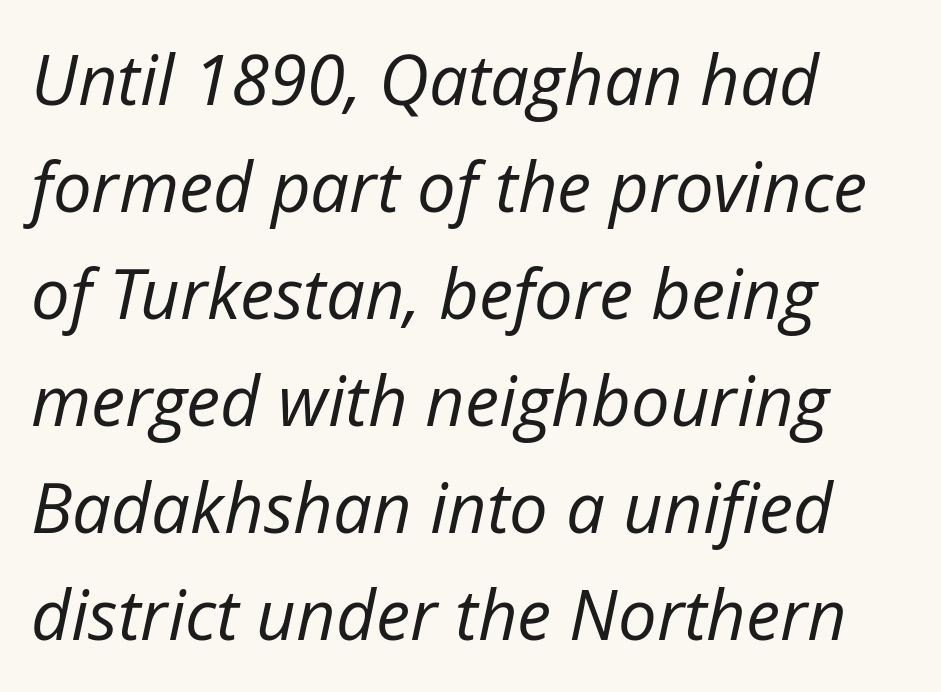
Q: Is the text bold? A: No.
Q: Is the text italic (slanted)? A: Yes, it leans right by about 12 degrees.
Q: Is the text underlined? A: No.
Q: How is the paragraph aligned? A: Left-aligned.
Q: Is the spacing between letters normal or unusually wide? A: Normal.
Q: Is the spacing between lines tight, normal or loose? A: Normal.
Q: Width (condensed, normal, or wide)? A: Normal.
Q: Stroke contrast? A: Low.
Q: x-height? A: Medium.
Q: Monospaced? A: No.
